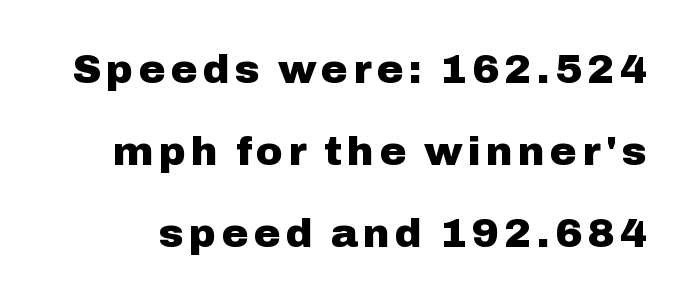
The passage shown is typed in a proportional face where columns would drift. The strip under each line holds only bare page. Grotesque or geometric, the face here clearly has no serifs. The characters look thick and weighty, a clear bold. In terms of leading, this rendering errs on the spacious side. When letters stand straight like this, we call the style roman or upright.
